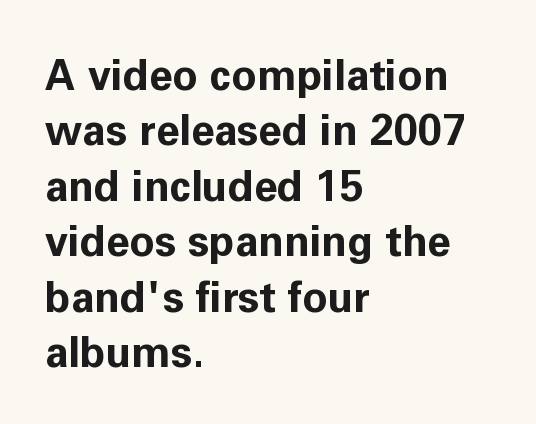
The glyphs are unaccompanied by any horizontal stroke below them. Honestly, the row spacing looks completely unremarkable. Layout note: lines flush left. This sample uses a sans-serif face. A typesetter would call this zero additional tracking.
